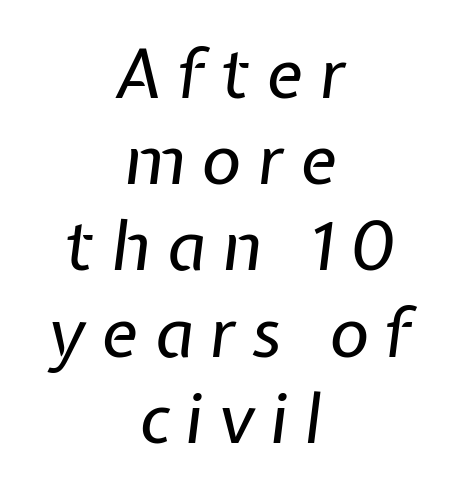
Q: Is the text bold? A: No.
Q: Is the text italic (slanted)? A: Yes, it leans right by about 7 degrees.
Q: Is the text underlined? A: No.
Q: How is the paragraph aligned? A: Centered.
Q: Is the spacing between letters normal or unusually wide? A: Unusually wide.
Q: Is the spacing between lines tight, normal or loose? A: Normal.
Q: Width (condensed, normal, or wide)? A: Normal.
Q: Stroke contrast? A: Low.
Q: x-height? A: Medium.
Q: Monospaced? A: No.
